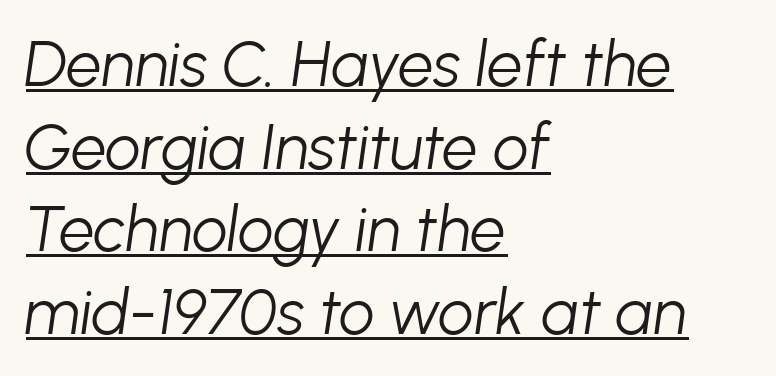
{"italic": "yes", "lean": "right", "slant_degrees": 8, "bold": "no", "weight": "light", "width": "normal", "stroke_contrast": "low", "x_height": "medium", "monospaced": "no", "underline": "yes", "align": "left", "line_spacing": "normal", "line_spacing_ratio": 1.31, "letter_spacing": "normal", "letter_spacing_em": 0.0, "glyph_px": 63}
